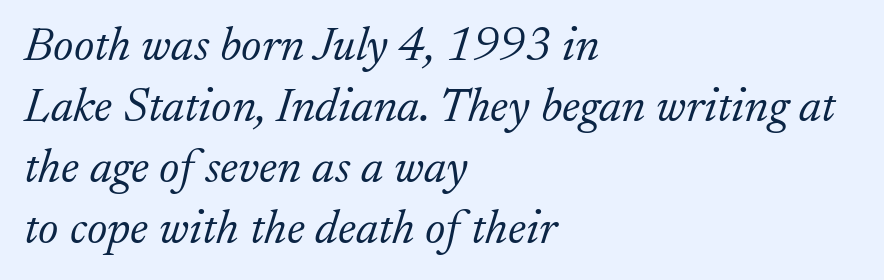
The image shows 48 px light serif type, italic (leaning right); set left-aligned, normal line spacing (1.27x), normal letter spacing, not underlined; low stroke contrast and a small x-height.
